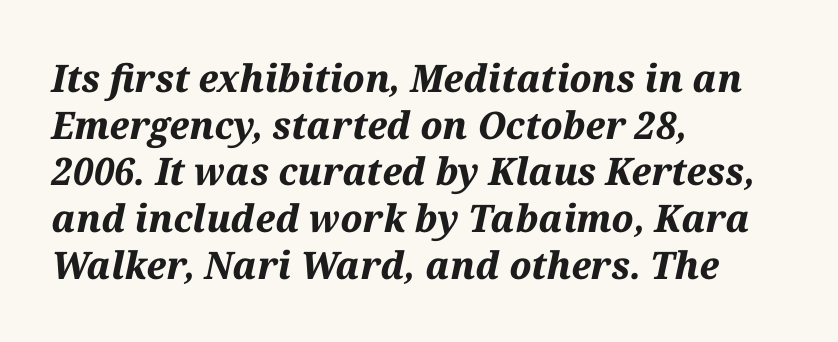
{"italic": "yes", "lean": "right", "slant_degrees": 12, "bold": "yes", "weight": "bold", "width": "normal", "stroke_contrast": "medium", "x_height": "medium", "monospaced": "no", "underline": "no", "align": "left", "line_spacing_ratio": 1.23, "letter_spacing": "normal", "letter_spacing_em": 0.0, "glyph_px": 38}
